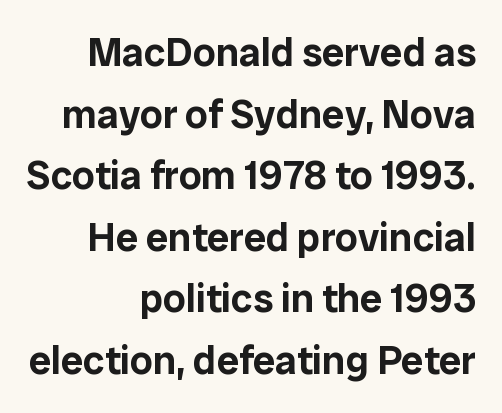
The image shows 40 px sans-serif type, upright; set right-aligned, normal line spacing (1.54x), normal letter spacing, not underlined; low stroke contrast and a medium x-height.
